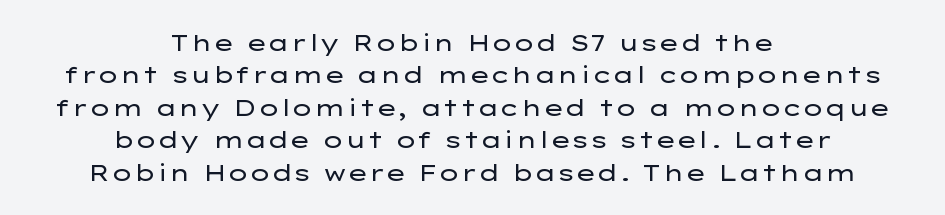
Q: Is the text bold? A: No.
Q: Is the text italic (slanted)? A: No, it is upright.
Q: Is the text underlined? A: No.
Q: How is the paragraph aligned? A: Centered.
Q: Is the spacing between letters normal or unusually wide? A: Normal.
Q: Is the spacing between lines tight, normal or loose? A: Normal.
